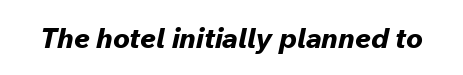
The image shows 28 px bold type, italic (leaning right); set normal letter spacing, not underlined; low stroke contrast and a medium x-height.
